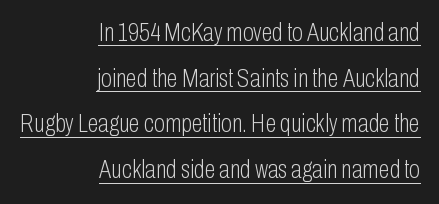
{"italic": "no", "bold": "no", "underline": "yes", "align": "right", "line_spacing_ratio": 1.83, "letter_spacing": "normal", "letter_spacing_em": 0.0, "glyph_px": 25}
